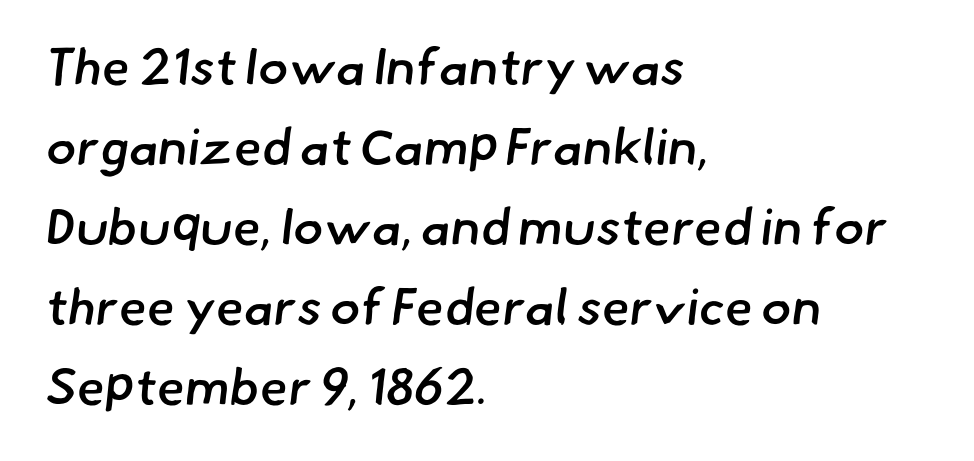
The image shows 51 px semibold sans-serif type; set left-aligned, normal line spacing (1.57x), normal letter spacing, not underlined; low stroke contrast and a small x-height.
